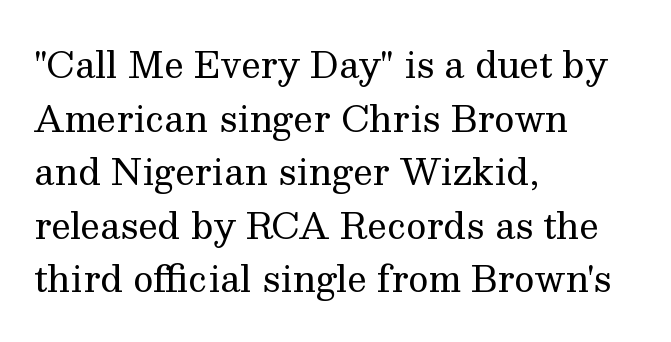
The image shows 35 px regular-weight serif type, upright; set left-aligned, normal line spacing (1.53x), normal letter spacing, not underlined; medium stroke contrast and a medium x-height.
